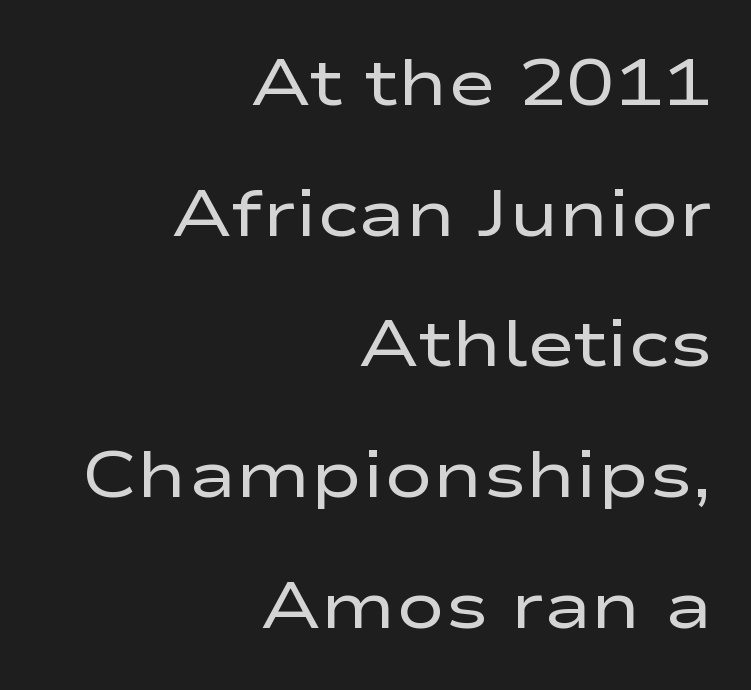
Q: Is the text bold? A: No.
Q: Is the text italic (slanted)? A: No, it is upright.
Q: Is the typeface a serif or a sans-serif typeface? A: Sans-serif.
Q: Is the text underlined? A: No.
Q: How is the paragraph aligned? A: Right-aligned.
Q: Is the spacing between letters normal or unusually wide? A: Normal.
Q: Is the spacing between lines tight, normal or loose? A: Loose.
Q: Width (condensed, normal, or wide)? A: Wide.
Q: Stroke contrast? A: Low.
Q: x-height? A: Medium.
Q: Monospaced? A: No.
